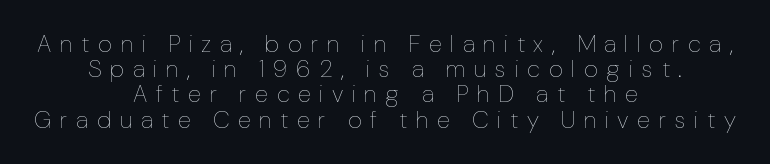
This rendering uses center alignment, leaving both contours irregular but symmetric. Letters have the restrained weight of plain body copy at most. Look at the tracking — it's clearly loosened, letters drifting apart. The string is rendered with underlining switched off. Ordinary non-slanted type is in use.
